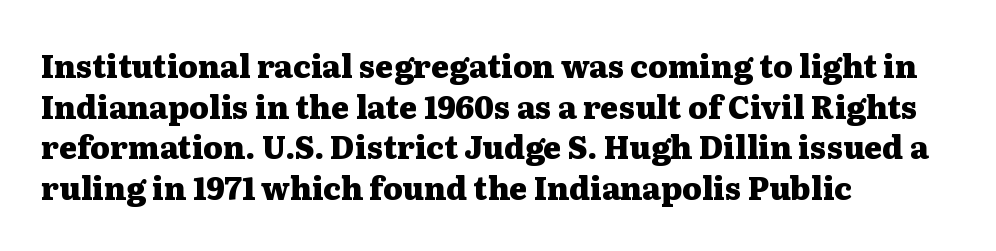
The image shows 31 px heavy, wide serif type, upright; set left-aligned, normal line spacing (1.31x), normal letter spacing, not underlined; medium stroke contrast and a medium x-height.
